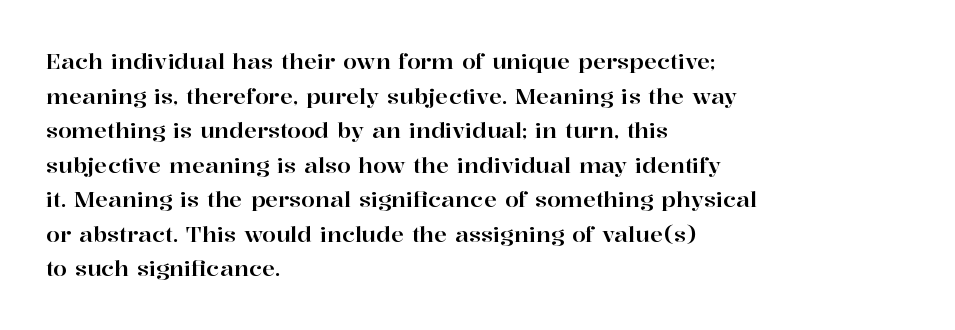
The setting favours the left margin, as ordinary paragraphs usually do. The letters stand straight up with perfectly vertical stems. Baseline-to-baseline distance is the conventional proportion of letter height. Beneath every word, the page is bare. Is the letter spacing exaggerated? No — it looks like the ordinary default.
